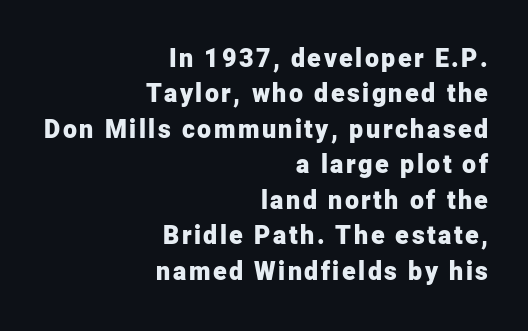
{"italic": "no", "bold": "yes", "underline": "no", "align": "right", "line_spacing": "normal", "line_spacing_ratio": 1.42, "glyph_px": 25}
